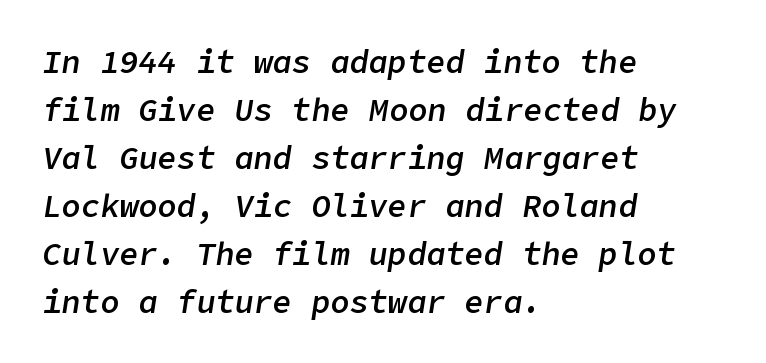
{"italic": "yes", "lean": "right", "slant_degrees": 9, "bold": "semi", "weight": "semibold", "width": "normal", "stroke_contrast": "low", "x_height": "medium", "underline": "no", "align": "left", "line_spacing": "normal", "line_spacing_ratio": 1.5, "letter_spacing": "normal", "letter_spacing_em": 0.0, "glyph_px": 32}
